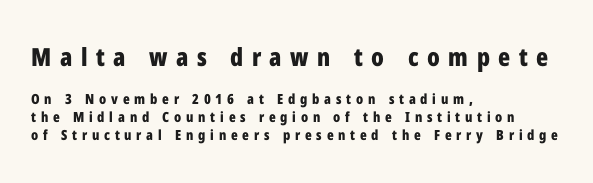
{"italic": "no", "bold": "yes", "underline": "no", "align": "left", "line_spacing": "normal", "line_spacing_ratio": 1.31, "letter_spacing": "wide", "letter_spacing_em": 0.34, "larger_block": "first", "size_ratio": 1.79, "glyph_px": 25}
